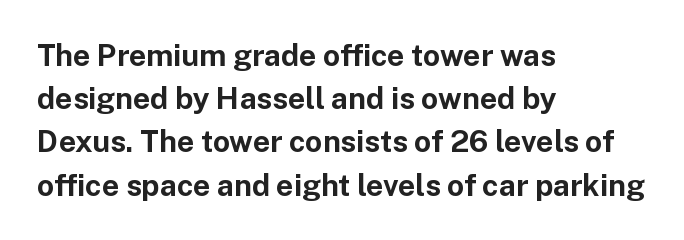
{"serif": "no", "italic": "no", "bold": "yes", "weight": "bold", "width": "normal", "stroke_contrast": "low", "x_height": "medium", "monospaced": "no", "underline": "no", "align": "left", "line_spacing": "normal", "line_spacing_ratio": 1.44, "letter_spacing": "normal", "letter_spacing_em": 0.0, "glyph_px": 30}
